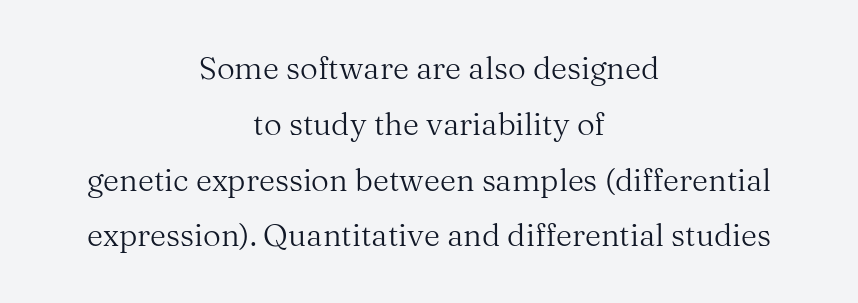
{"serif": "yes", "italic": "no", "bold": "no", "weight": "regular", "width": "normal", "stroke_contrast": "medium", "x_height": "medium", "monospaced": "no", "underline": "no", "align": "center", "line_spacing_ratio": 1.8, "letter_spacing": "normal", "letter_spacing_em": 0.0, "glyph_px": 31}
